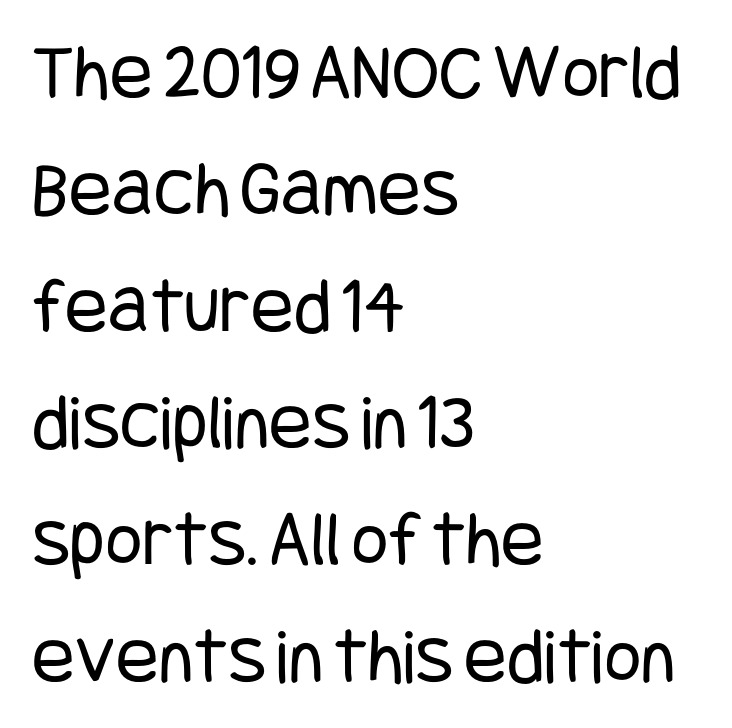
{"serif": "no", "italic": "no", "bold": "no", "weight": "regular", "width": "condensed", "stroke_contrast": "low", "x_height": "large", "underline": "no", "align": "left", "line_spacing": "normal", "line_spacing_ratio": 1.46, "letter_spacing": "normal", "letter_spacing_em": 0.0, "glyph_px": 80}
